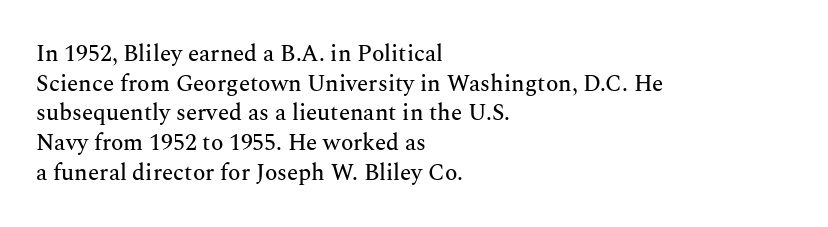
The image shows 23 px text type, upright; set left-aligned, normal line spacing (1.29x), normal letter spacing, not underlined.
